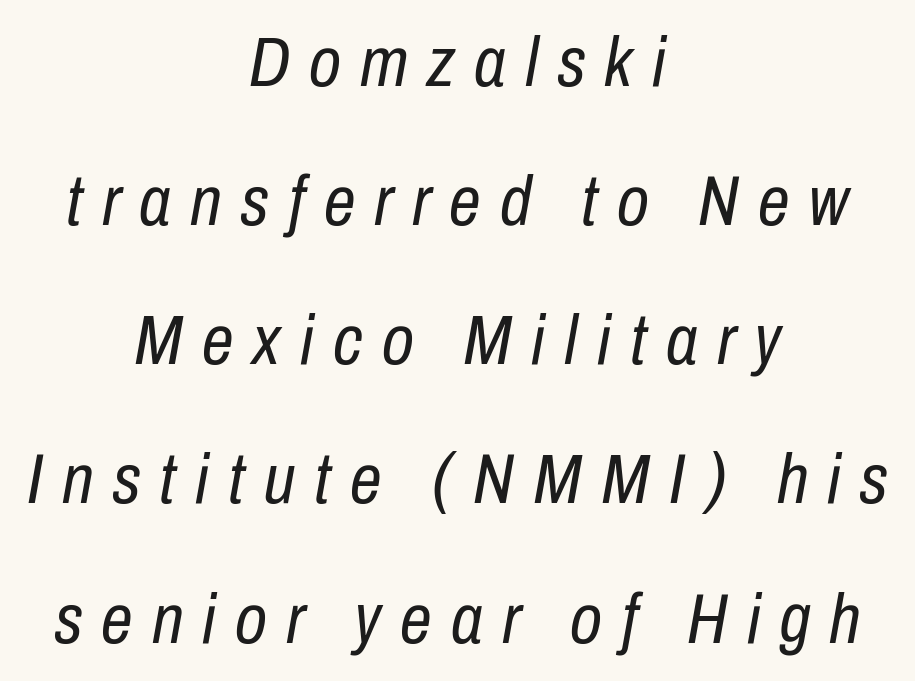
Q: Is the text bold? A: No.
Q: Is the text italic (slanted)? A: Yes, it leans right by about 10 degrees.
Q: Is the text underlined? A: No.
Q: How is the paragraph aligned? A: Centered.
Q: Is the spacing between letters normal or unusually wide? A: Unusually wide.
Q: Is the spacing between lines tight, normal or loose? A: Loose.
Q: Width (condensed, normal, or wide)? A: Condensed.
Q: Stroke contrast? A: Low.
Q: x-height? A: Medium.
Q: Monospaced? A: No.
